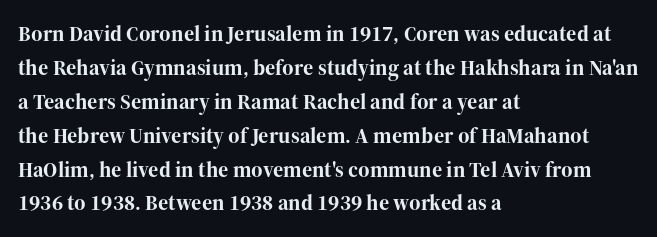
{"italic": "no", "bold": "yes", "underline": "no", "align": "left", "line_spacing": "normal", "line_spacing_ratio": 1.54, "letter_spacing": "normal", "letter_spacing_em": 0.0, "glyph_px": 22}
